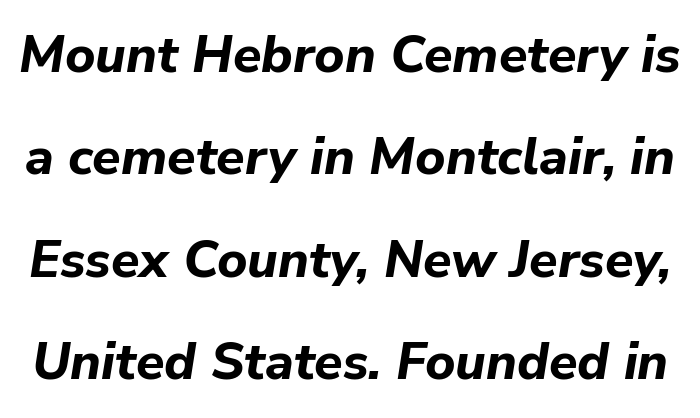
What stands out about the letter spacing? Nothing — it is the standard amount. Quick note: underline off. Widely set lines give the paragraph a tall, airy silhouette. Italic: yes, the glyphs are oblique. The rendering uses a bold face; every stroke is thick and dark.
